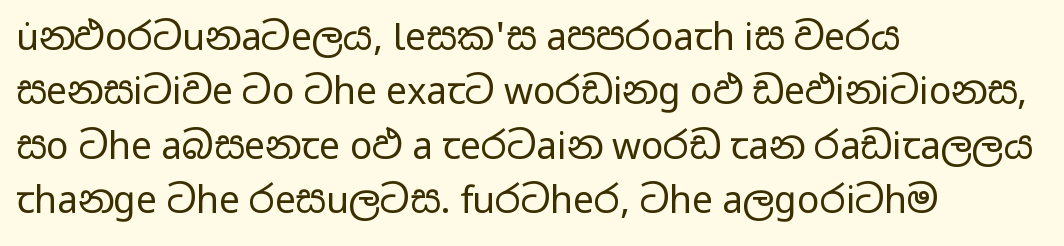
{"serif": "no", "italic": "no", "bold": "no", "weight": "regular", "width": "wide", "stroke_contrast": "low", "x_height": "medium", "monospaced": "no", "underline": "no", "align": "left", "line_spacing": "normal", "line_spacing_ratio": 1.47, "letter_spacing": "normal", "letter_spacing_em": 0.0, "glyph_px": 37}
